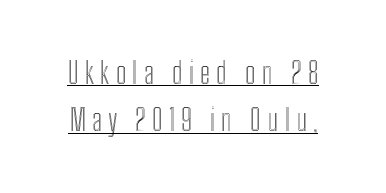
Q: Is the text italic (slanted)? A: No, it is upright.
Q: Is the text underlined? A: Yes.
Q: Is the spacing between letters normal or unusually wide? A: Unusually wide.
Q: Is the spacing between lines tight, normal or loose? A: Normal.
Q: Width (condensed, normal, or wide)? A: Condensed.
Q: x-height? A: Medium.
Q: Monospaced? A: No.
